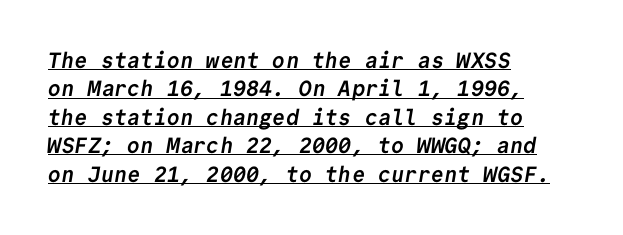
Tracking here is standard; glyphs follow each other at the usual distance. The specimen includes a rule beneath the text block's lines. A classic flush-left, rag-right setting is used for this passage. In terms of leading, this rendering sits right in the middle. On the weight axis this lands at bold, roughly 700.
